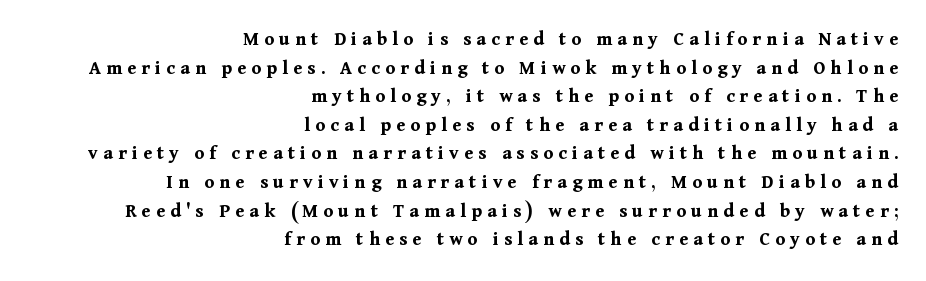
The image shows 20 px bold type, upright; set right-aligned, normal line spacing (1.43x), unusually wide letter spacing (+0.26 em), not underlined.
